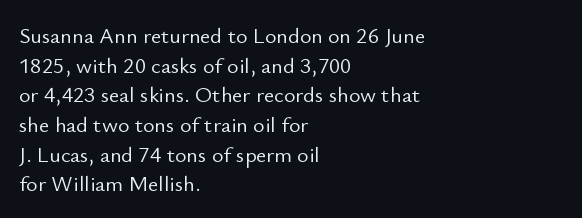
Unmarked baselines from the first word to the last. The designer left line spacing at the default. The rendering anchors every line to the left-hand side. The gaps between neighbouring characters are ordinary and unremarkable. The type sits square on the baseline with zero lean.
